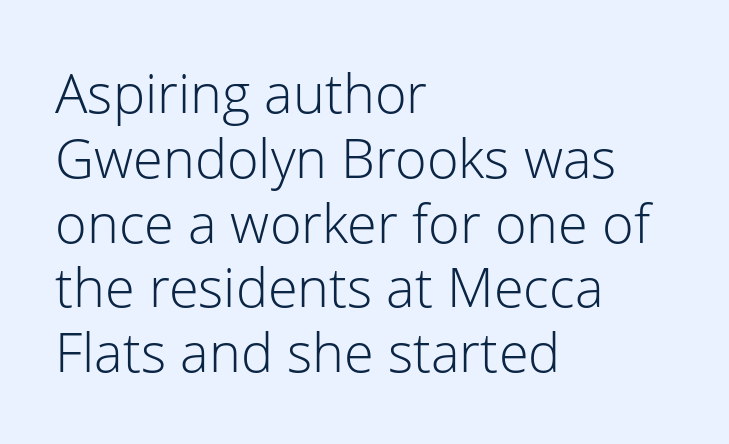
Inter-character spacing is left at the font's built-in metrics. Decoration check: the copy has no underline. Weight class: somewhere from thin through regular. Unlike italic type, these characters show no tilt at all. Casual observation: everything's shoved over to the left. To sum up the face: it is a sans, with no serifs.
